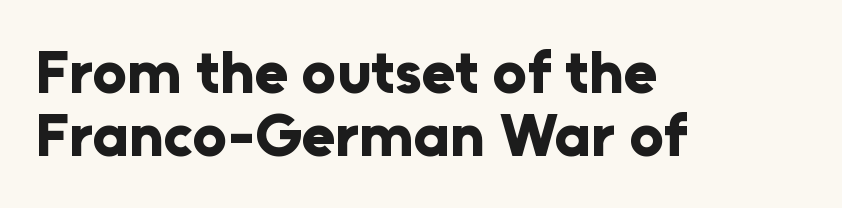
Q: Is the text bold? A: Yes.
Q: Is the text italic (slanted)? A: No, it is upright.
Q: Is the typeface a serif or a sans-serif typeface? A: Sans-serif.
Q: Is the text underlined? A: No.
Q: How is the paragraph aligned? A: Left-aligned.
Q: Is the spacing between letters normal or unusually wide? A: Normal.
Q: Is the spacing between lines tight, normal or loose? A: Tight.
Q: Width (condensed, normal, or wide)? A: Normal.
Q: Stroke contrast? A: Low.
Q: x-height? A: Medium.
Q: Monospaced? A: No.
